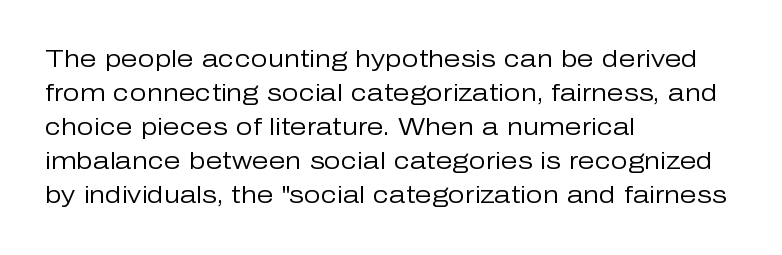
Just letters on the line, the space beneath them empty. The lines sit at an ordinary, default distance from one another. Reading down the block, your eye returns to a fixed left position each line. Think standard paragraph weight, or any step lighter than that.
